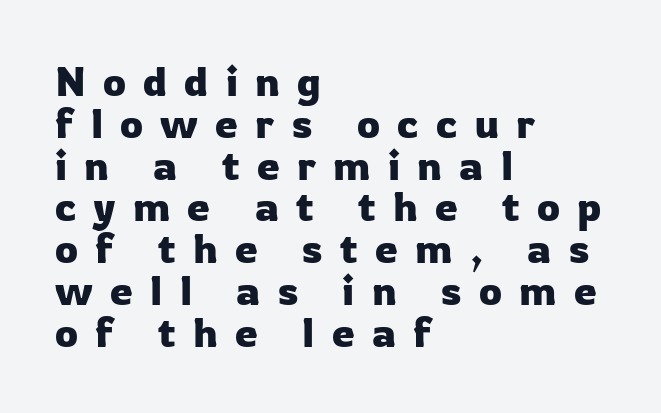
{"serif": "no", "italic": "no", "width": "normal", "stroke_contrast": "low", "x_height": "medium", "monospaced": "no", "underline": "no", "align": "left", "line_spacing": "tight", "line_spacing_ratio": 1.02, "letter_spacing": "wide", "letter_spacing_em": 0.42, "glyph_px": 41}
